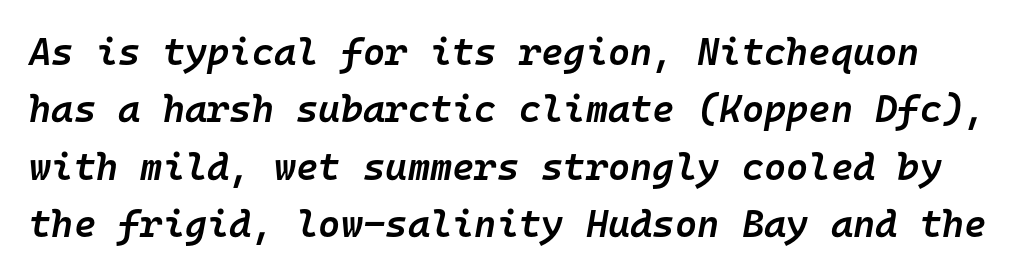
The image shows 38 px semibold type, italic (leaning right), monospaced; set normal line spacing (1.51x), normal letter spacing, not underlined; low stroke contrast and a medium x-height.
